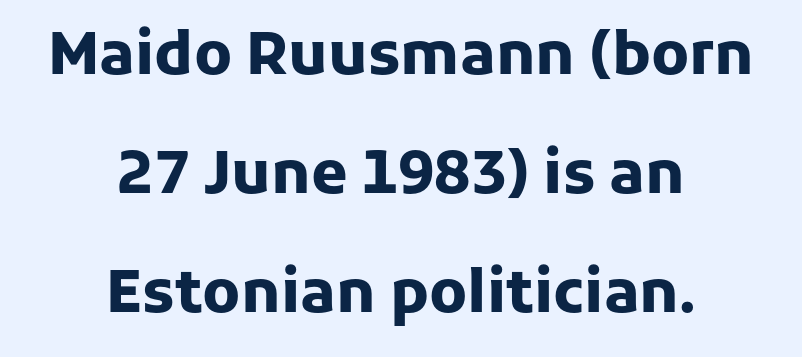
{"serif": "no", "italic": "no", "bold": "yes", "weight": "heavy", "width": "normal", "stroke_contrast": "low", "x_height": "medium", "monospaced": "no", "underline": "no", "align": "center", "line_spacing": "loose", "line_spacing_ratio": 2.02, "letter_spacing": "normal", "letter_spacing_em": 0.0, "glyph_px": 59}
